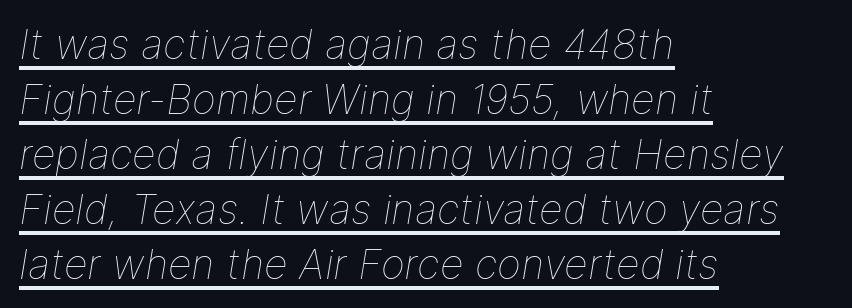
Compared with undecorated copy, this sample adds a rule below the words. You could not count columns in this text — the font is proportionally spaced. Yep, that's italic — everything's leaning. The line-height multiplier appears to be the usual default. Is the type heavy? It reads as light-to-regular instead. Typeset ragged right — the left edge is the straight one.
